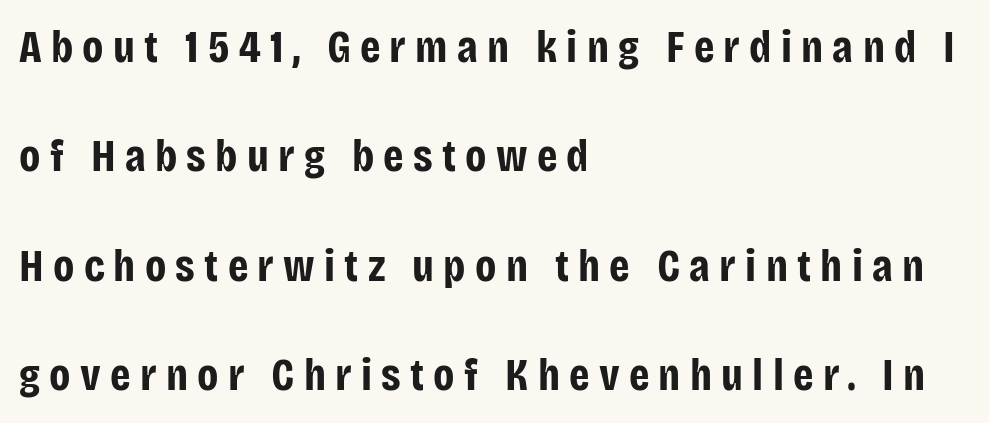
The horizontal fit of the characters is loose and conspicuously gappy. Loosely led — the rows are spread out. Underline: absent. No italicization has been applied; the sample stays upright. This is heavy type, rendered in bold.
